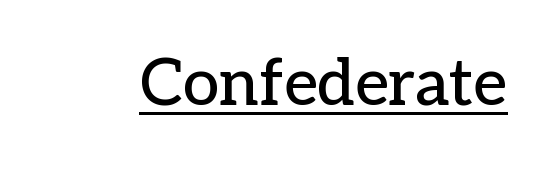
The image shows 65 px serif type, upright; set normal letter spacing, underlined; low stroke contrast and a medium x-height.
